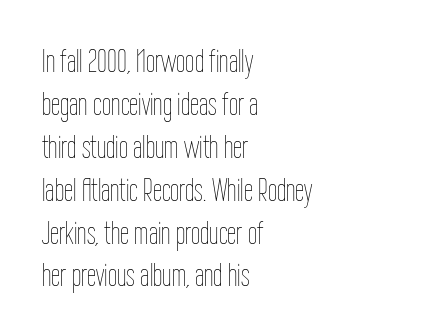
The glyphs are unaccompanied by any horizontal stroke below them. Every stem runs plumb, perpendicular to the baseline. Stems here are at most as thick as an everyday book face. Leading matches the norm, producing a regular column. Letter spacing: default. Notice how the passage keeps a crisp vertical edge on the left only.
